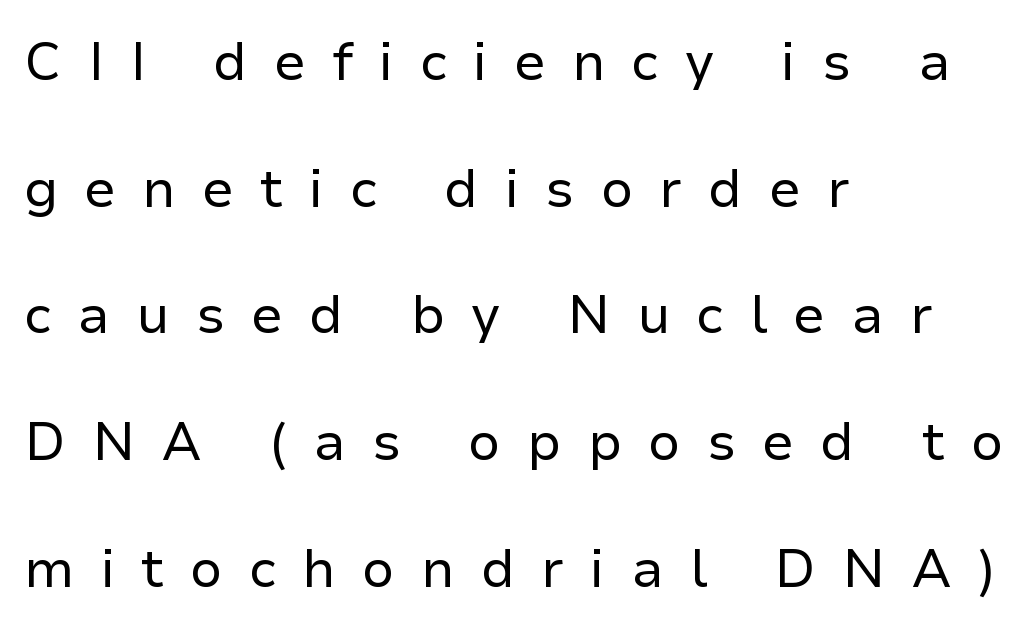
The image shows 53 px regular-weight sans-serif type, upright; set left-aligned, loose line spacing (2.39x), unusually wide letter spacing (+0.49 em), not underlined; low stroke contrast and a medium x-height.
